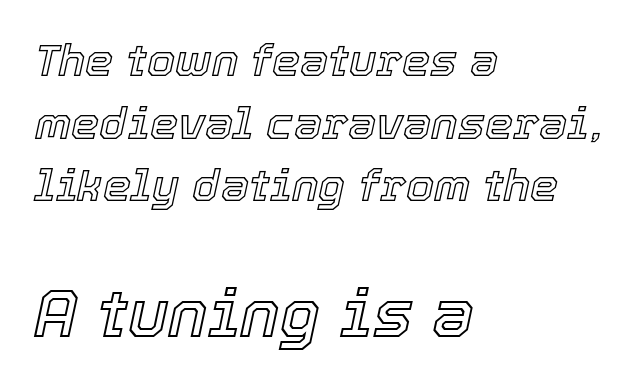
Q: Is the text italic (slanted)? A: Yes, it leans right by about 12 degrees.
Q: Is the text underlined? A: No.
Q: How is the paragraph aligned? A: Left-aligned.
Q: Is the spacing between letters normal or unusually wide? A: Normal.
Q: Is the spacing between lines tight, normal or loose? A: Normal.
Q: Which block of text is set in a larger size, the first (top) or the second (bottom)? A: The second (bottom) one.
Q: Width (condensed, normal, or wide)? A: Normal.
Q: x-height? A: Medium.
Q: Monospaced? A: No.
